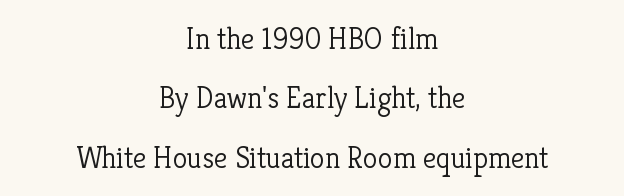
The typeface chosen for these lines features serifs. Horizontally, the lines are justified to the midpoint only. The rendering keeps characters at their native spacing. No heavy texture on the line: the type isn't bold. The face used here is proportionally spaced, like ordinary book or web type.
